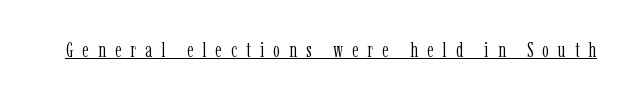
Quick note: not italic, upright. The lettering is marked with a stroke running underneath it. Letters have the restrained weight of plain body copy at most. Short note: letters widely spaced.
